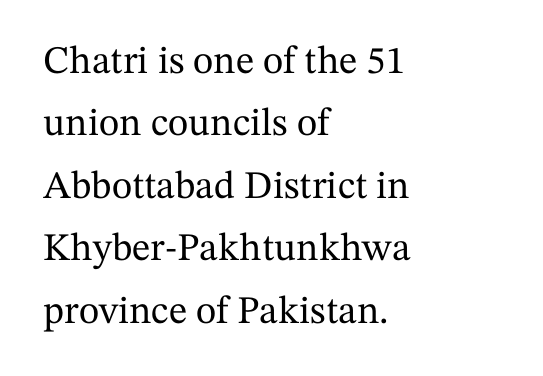
{"serif": "yes", "italic": "no", "width": "normal", "stroke_contrast": "medium", "x_height": "medium", "monospaced": "no", "underline": "no", "align": "left", "line_spacing": "normal", "line_spacing_ratio": 1.6, "letter_spacing": "normal", "letter_spacing_em": 0.0, "glyph_px": 39}
